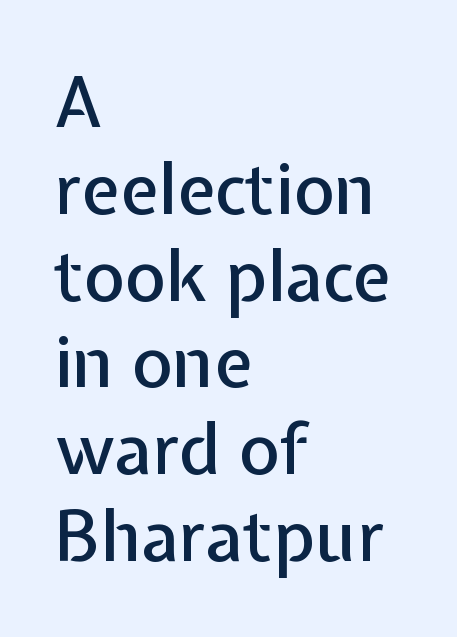
Unlike a traditional serif, this face leaves its strokes unadorned. Underline: absent. The paragraph shown leans on its left margin. This sample uses plain, unmodified letter spacing. Spacing verdict: proportional, widths tailored to each character.
